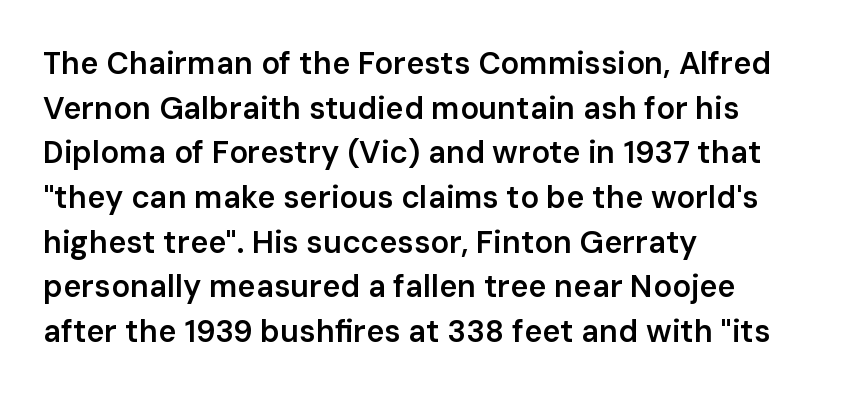
{"serif": "no", "italic": "no", "bold": "semi", "weight": "semibold", "width": "normal", "stroke_contrast": "low", "x_height": "medium", "monospaced": "no", "underline": "no", "align": "left", "line_spacing": "normal", "line_spacing_ratio": 1.44, "letter_spacing": "normal", "letter_spacing_em": 0.0, "glyph_px": 31}
